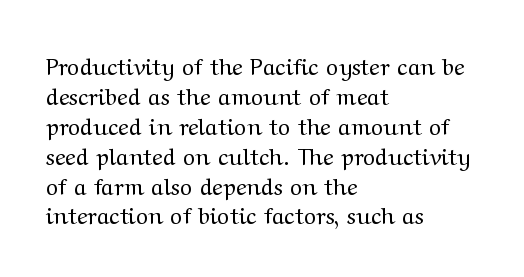
{"italic": "no", "bold": "no", "underline": "no", "align": "left", "line_spacing": "normal", "line_spacing_ratio": 1.3, "letter_spacing": "normal", "letter_spacing_em": 0.0, "glyph_px": 23}
